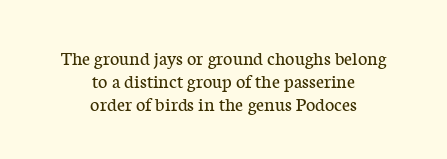
Q: Is the text bold? A: No.
Q: Is the text italic (slanted)? A: No, it is upright.
Q: Is the text underlined? A: No.
Q: How is the paragraph aligned? A: Centered.
Q: Is the spacing between letters normal or unusually wide? A: Normal.
Q: Is the spacing between lines tight, normal or loose? A: Tight.
